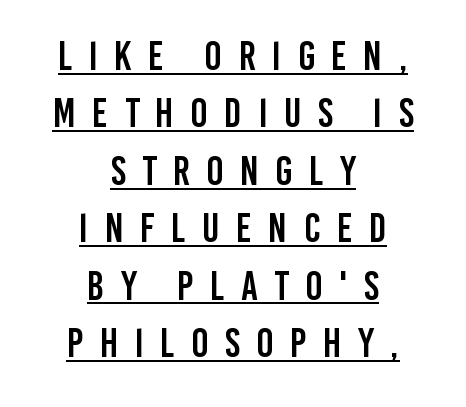
The rendered words wear a rule along their underside. This rendering employs a face without finishing strokes, i.e., a sans-serif. These lines have a slow, spaced-out rhythm from letter to letter. These lines are rendered in a variable-pitch font. Nope, not italic — everything's standing straight.
